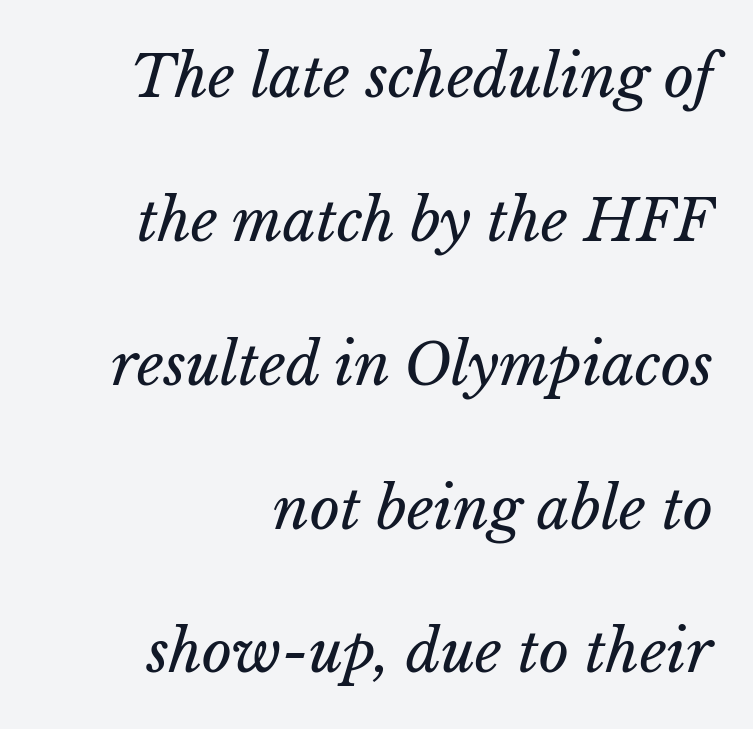
The image shows 58 px regular-weight type, italic (leaning right); set right-aligned, loose line spacing (2.48x), normal letter spacing, not underlined; low stroke contrast and a medium x-height.
